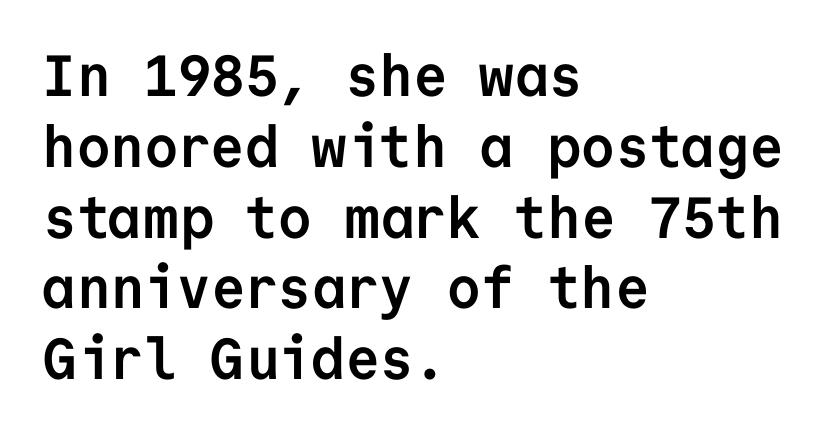
The image shows 58 px semibold sans-serif type, upright, monospaced; set left-aligned, line spacing 1.22x, normal letter spacing, not underlined; low stroke contrast and a medium x-height.
